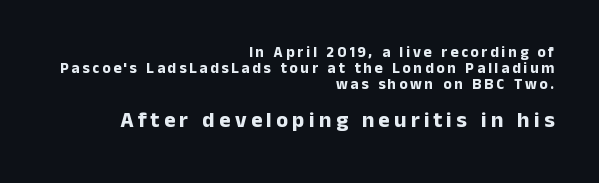
Q: Is the text bold? A: Yes.
Q: Is the text italic (slanted)? A: No, it is upright.
Q: Is the text underlined? A: No.
Q: How is the paragraph aligned? A: Right-aligned.
Q: Is the spacing between lines tight, normal or loose? A: Tight.
Q: Which block of text is set in a larger size, the first (top) or the second (bottom)? A: The second (bottom) one.
